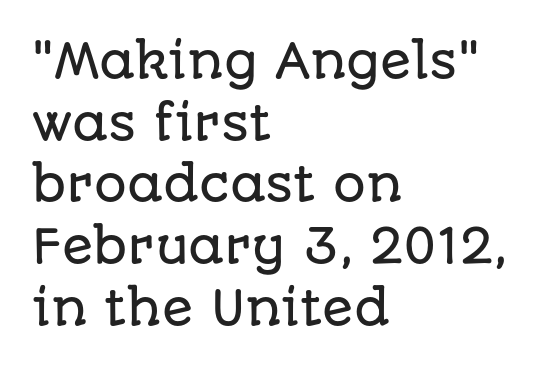
Q: Is the text italic (slanted)? A: No, it is upright.
Q: Is the typeface a serif or a sans-serif typeface? A: Sans-serif.
Q: Is the text underlined? A: No.
Q: How is the paragraph aligned? A: Left-aligned.
Q: Is the spacing between letters normal or unusually wide? A: Normal.
Q: Is the spacing between lines tight, normal or loose? A: Normal.
Q: Width (condensed, normal, or wide)? A: Normal.
Q: Stroke contrast? A: Low.
Q: x-height? A: Large.
Q: Monospaced? A: No.
